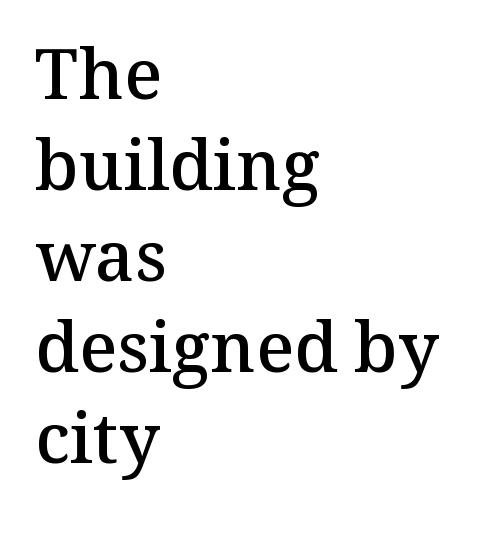
Classification — serif. The type sits square on the baseline with zero lean. The sample has been set in demibold, a notch under bold. Think of a printed novel: that variable character pitch is what you see here. The zone under the glyphs is completely vacant. The rendering keeps characters at their native spacing.
